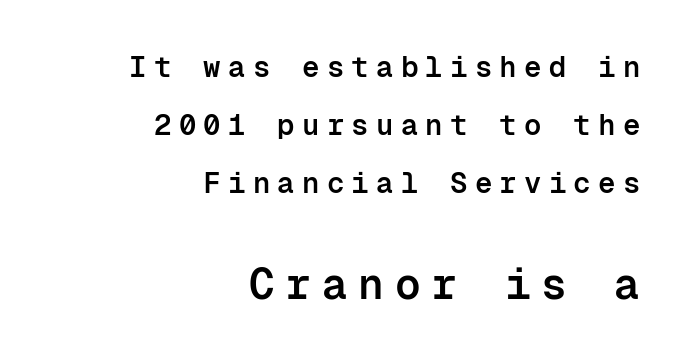
Q: Is the text bold? A: Semi-bold.
Q: Is the text italic (slanted)? A: No, it is upright.
Q: Is the typeface a serif or a sans-serif typeface? A: Sans-serif.
Q: Is the text underlined? A: No.
Q: How is the paragraph aligned? A: Right-aligned.
Q: Is the spacing between letters normal or unusually wide? A: Unusually wide.
Q: Is the spacing between lines tight, normal or loose? A: Loose.
Q: Which block of text is set in a larger size, the first (top) or the second (bottom)? A: The second (bottom) one.
Q: Width (condensed, normal, or wide)? A: Normal.
Q: Stroke contrast? A: Low.
Q: x-height? A: Medium.
Q: Monospaced? A: Yes.
